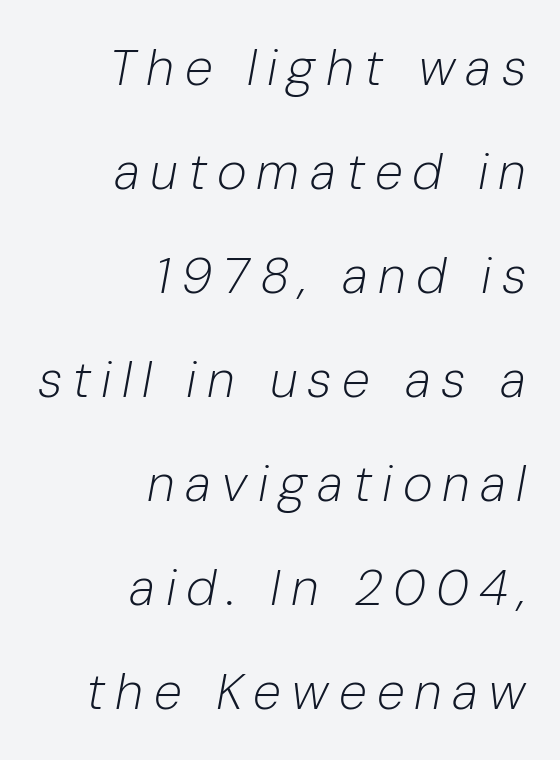
{"italic": "yes", "lean": "right", "slant_degrees": 10, "bold": "no", "weight": "light", "width": "normal", "stroke_contrast": "low", "x_height": "medium", "monospaced": "no", "underline": "no", "align": "right", "line_spacing": "loose", "line_spacing_ratio": 2.04, "letter_spacing": "wide", "letter_spacing_em": 0.2, "glyph_px": 51}
